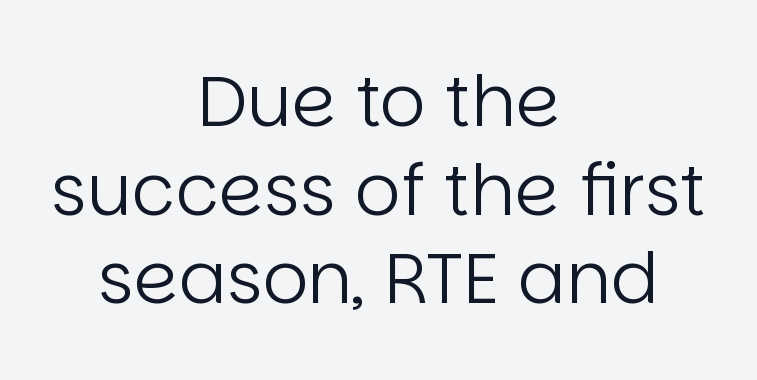
{"serif": "no", "italic": "no", "bold": "no", "weight": "regular", "width": "normal", "stroke_contrast": "low", "x_height": "large", "monospaced": "no", "underline": "no", "align": "center", "line_spacing": "normal", "line_spacing_ratio": 1.25, "letter_spacing": "normal", "letter_spacing_em": 0.0, "glyph_px": 71}
